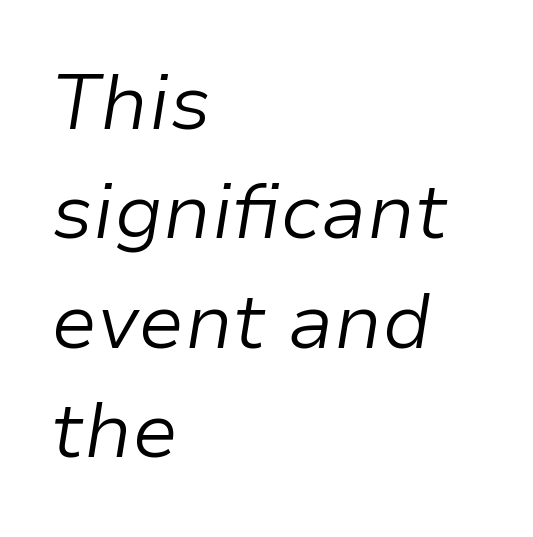
Has an underline been added? It has not. The line texture is even and compact thanks to regular tracking. Horizontal bands of white between lines are of average thickness. If you drew a line through each stem, it would be angled. These lines stack with their left ends in a neat column.
